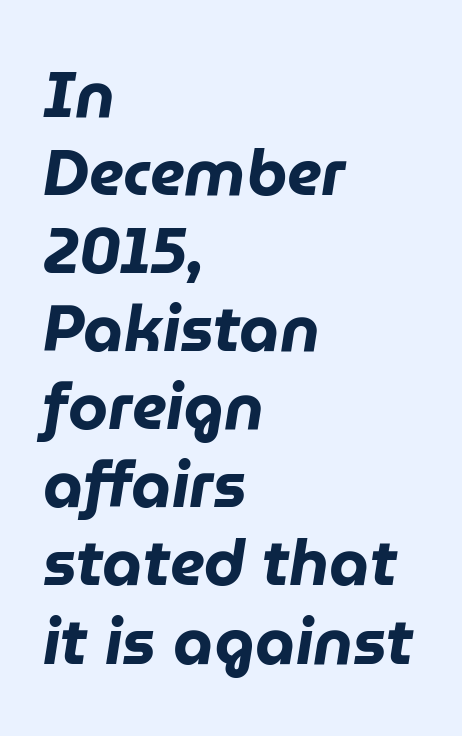
Q: Is the text bold? A: Yes.
Q: Is the text italic (slanted)? A: Yes, it leans right by about 9 degrees.
Q: Is the text underlined? A: No.
Q: How is the paragraph aligned? A: Left-aligned.
Q: Is the spacing between letters normal or unusually wide? A: Normal.
Q: Width (condensed, normal, or wide)? A: Normal.
Q: Stroke contrast? A: Low.
Q: x-height? A: Medium.
Q: Monospaced? A: No.
